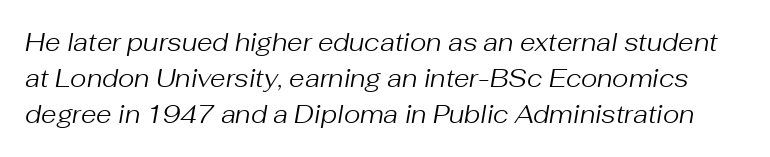
The image shows 25 px text type, italic (leaning right); set normal line spacing (1.45x), normal letter spacing, not underlined.
